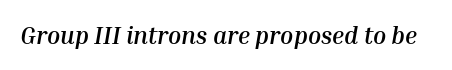
Quick note: underline off. The font is running at its bold setting. Nothing unusual about the tracking: characters are spaced as the font intends. Compared with ordinary roman type, these characters are visibly tilted.
